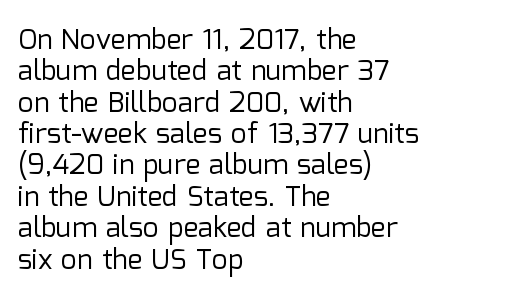
The image shows 28 px regular-weight sans-serif type, upright; set left-aligned, tight line spacing (1.12x), normal letter spacing, not underlined; low stroke contrast and a medium x-height.
